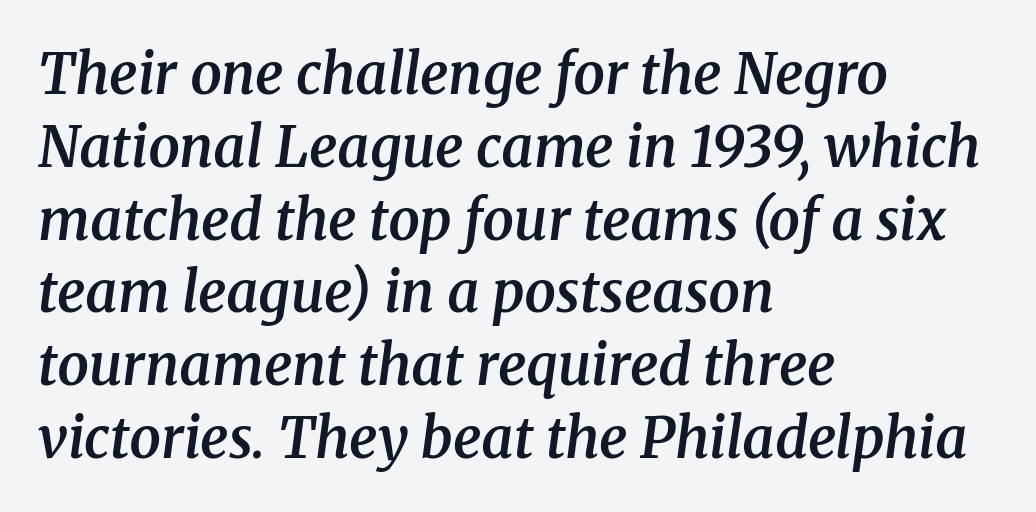
The image shows 56 px semibold serif type, italic (leaning right); set left-aligned, normal line spacing (1.3x), normal letter spacing, not underlined; medium stroke contrast and a medium x-height.
